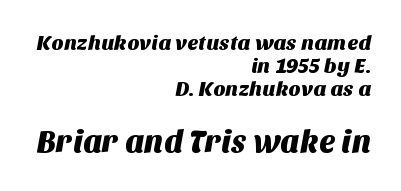
{"serif": "no", "width": "normal", "stroke_contrast": "medium", "x_height": "large", "monospaced": "no", "underline": "no", "align": "right", "line_spacing": "tight", "line_spacing_ratio": 1.09, "letter_spacing": "normal", "letter_spacing_em": 0.0, "larger_block": "second", "size_ratio": 1.48, "glyph_px": 31}
